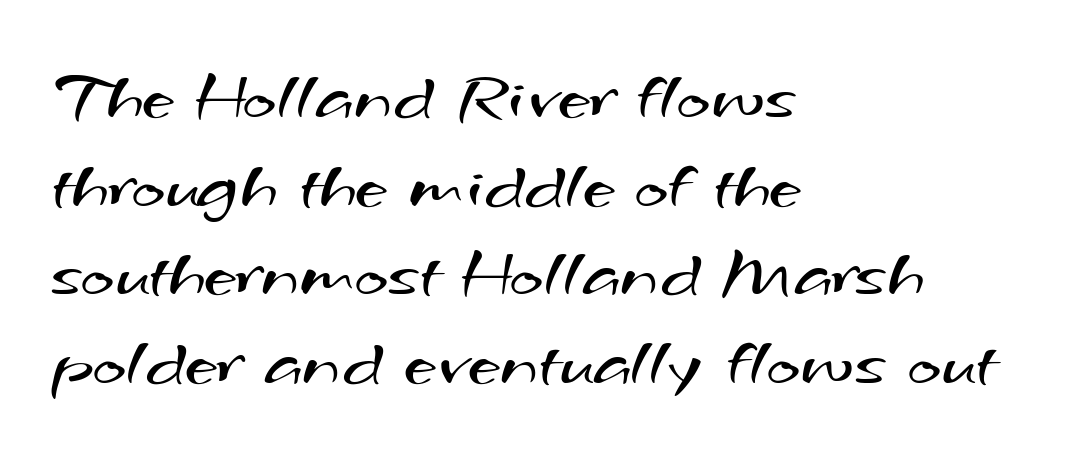
The image shows 72 px regular-weight, wide sans-serif type; set left-aligned, line spacing 1.23x, normal letter spacing, not underlined; medium stroke contrast and a small x-height.
